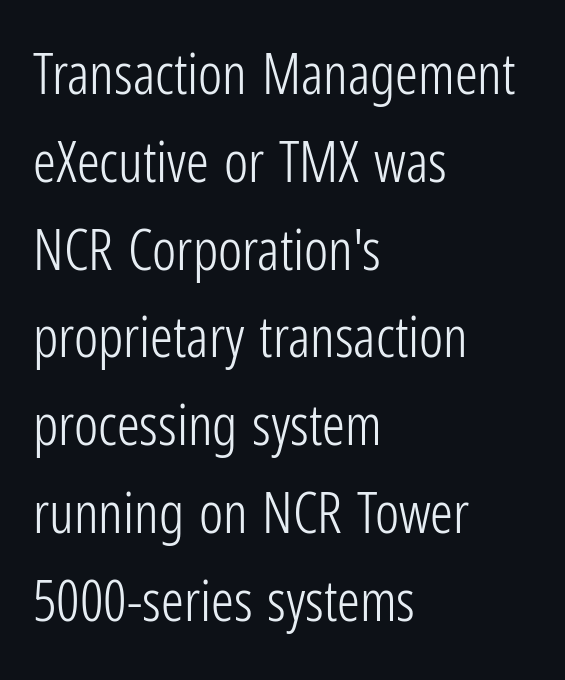
Q: Is the text bold? A: No.
Q: Is the text italic (slanted)? A: No, it is upright.
Q: Is the typeface a serif or a sans-serif typeface? A: Sans-serif.
Q: Is the text underlined? A: No.
Q: How is the paragraph aligned? A: Left-aligned.
Q: Is the spacing between letters normal or unusually wide? A: Normal.
Q: Is the spacing between lines tight, normal or loose? A: Normal.
Q: Width (condensed, normal, or wide)? A: Condensed.
Q: Stroke contrast? A: Low.
Q: x-height? A: Medium.
Q: Monospaced? A: No.
